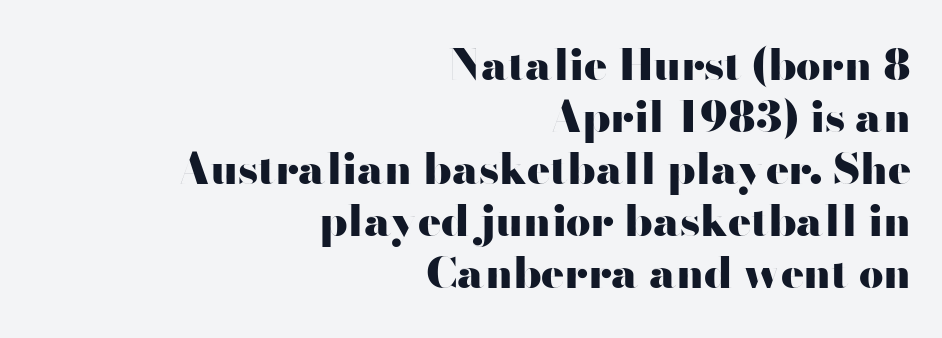
These lines stack with their right ends in a neat column. The rendering uses natural spacing where letterforms have individual widths. Nobody drew a line under any word here. These lines carry a lot of weight — the face is fully bold.
